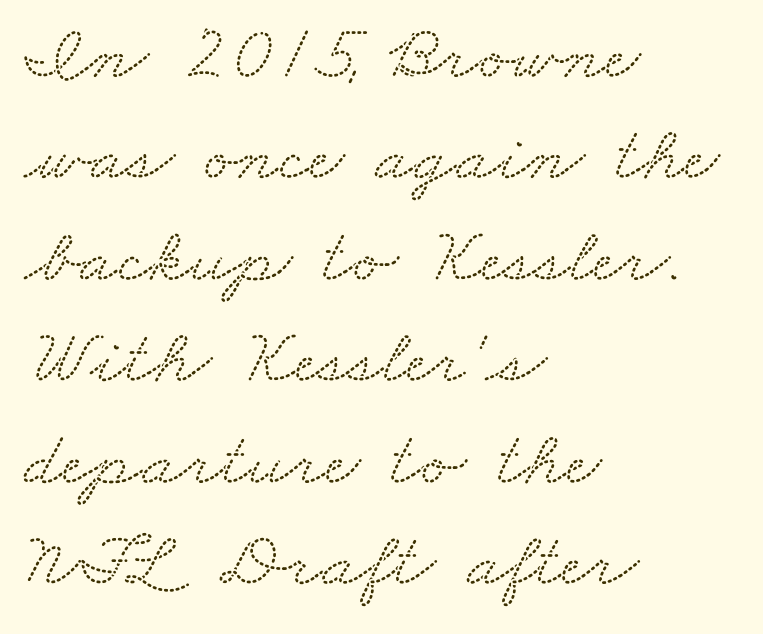
Q: Is the typeface a serif or a sans-serif typeface? A: Serif.
Q: Is the text underlined? A: No.
Q: How is the paragraph aligned? A: Left-aligned.
Q: Is the spacing between letters normal or unusually wide? A: Normal.
Q: Is the spacing between lines tight, normal or loose? A: Normal.
Q: Width (condensed, normal, or wide)? A: Wide.
Q: Stroke contrast? A: Low.
Q: x-height? A: Small.
Q: Monospaced? A: No.
